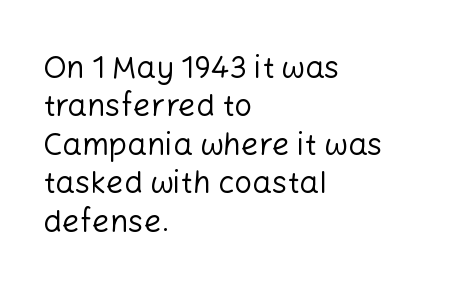
Q: Is the text bold? A: No.
Q: Is the text italic (slanted)? A: No, it is upright.
Q: Is the typeface a serif or a sans-serif typeface? A: Sans-serif.
Q: Is the text underlined? A: No.
Q: How is the paragraph aligned? A: Left-aligned.
Q: Is the spacing between letters normal or unusually wide? A: Normal.
Q: Width (condensed, normal, or wide)? A: Normal.
Q: Stroke contrast? A: Low.
Q: x-height? A: Medium.
Q: Monospaced? A: No.
